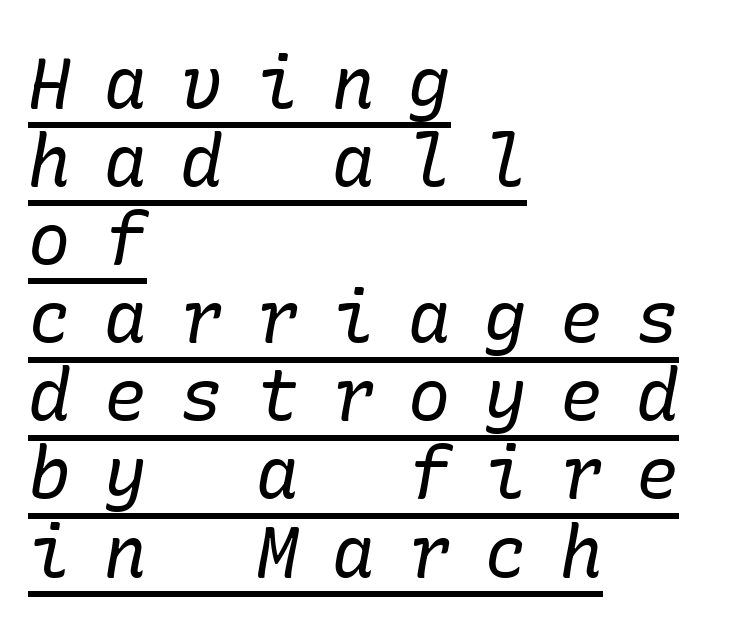
The image shows 71 px regular-weight type, italic (leaning right); set left-aligned, tight line spacing (1.1x), unusually wide letter spacing (+0.47 em), underlined; low stroke contrast and a medium x-height.
